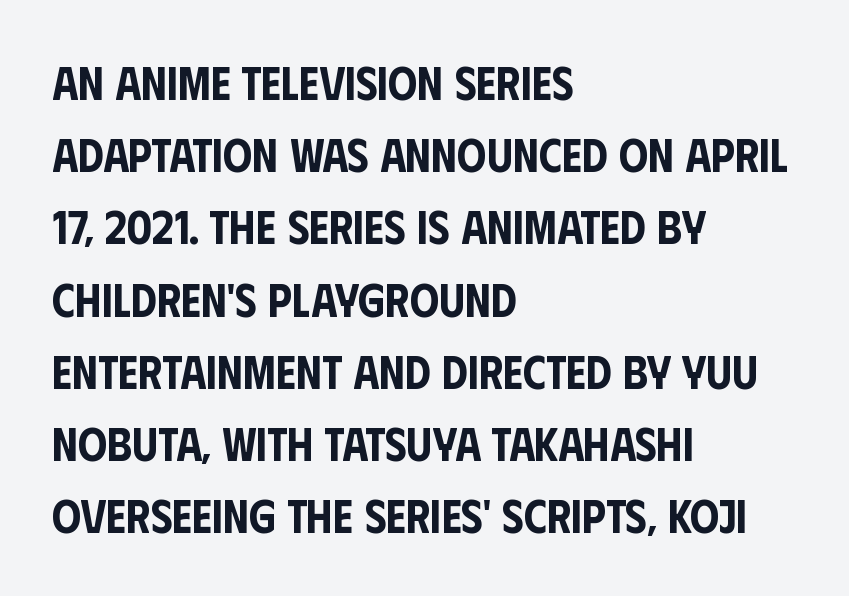
{"serif": "no", "italic": "no", "width": "condensed", "stroke_contrast": "low", "x_height": "large", "monospaced": "no", "underline": "no", "align": "left", "line_spacing": "normal", "line_spacing_ratio": 1.57, "letter_spacing": "normal", "letter_spacing_em": 0.0, "glyph_px": 46}
